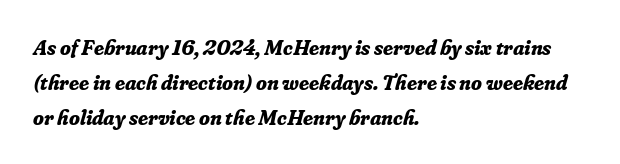
{"italic": "yes", "lean": "right", "slant_degrees": 16, "bold": "yes", "underline": "no", "align": "left", "line_spacing": "normal", "line_spacing_ratio": 1.59, "letter_spacing": "normal", "letter_spacing_em": 0.0, "glyph_px": 22}
